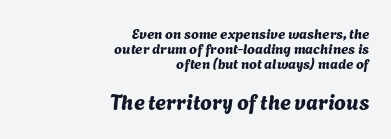
Q: Is the text underlined? A: No.
Q: How is the paragraph aligned? A: Right-aligned.
Q: Is the spacing between letters normal or unusually wide? A: Normal.
Q: Is the spacing between lines tight, normal or loose? A: Tight.
Q: Which block of text is set in a larger size, the first (top) or the second (bottom)? A: The second (bottom) one.
